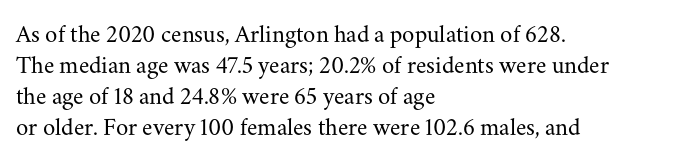
A light-to-regular cut is what we see here. Clear beneath every line of the passage. Vertical strokes here are truly vertical. The passage shown has conventional tracking throughout. Leftover space on each line is placed entirely after the last word.
